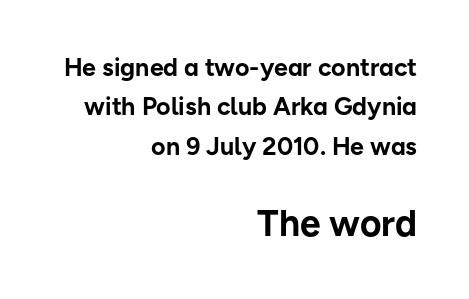
Q: Is the text bold? A: Yes.
Q: Is the text italic (slanted)? A: No, it is upright.
Q: Is the typeface a serif or a sans-serif typeface? A: Sans-serif.
Q: Is the text underlined? A: No.
Q: How is the paragraph aligned? A: Right-aligned.
Q: Is the spacing between letters normal or unusually wide? A: Normal.
Q: Is the spacing between lines tight, normal or loose? A: Normal.
Q: Which block of text is set in a larger size, the first (top) or the second (bottom)? A: The second (bottom) one.
Q: Width (condensed, normal, or wide)? A: Normal.
Q: Stroke contrast? A: Low.
Q: x-height? A: Medium.
Q: Monospaced? A: No.
